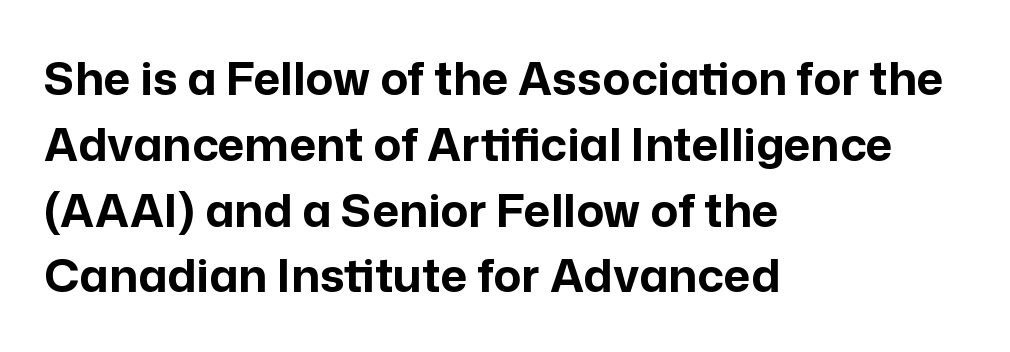
The image shows 46 px bold sans-serif type, upright; set left-aligned, normal line spacing (1.43x), normal letter spacing, not underlined; low stroke contrast and a medium x-height.
